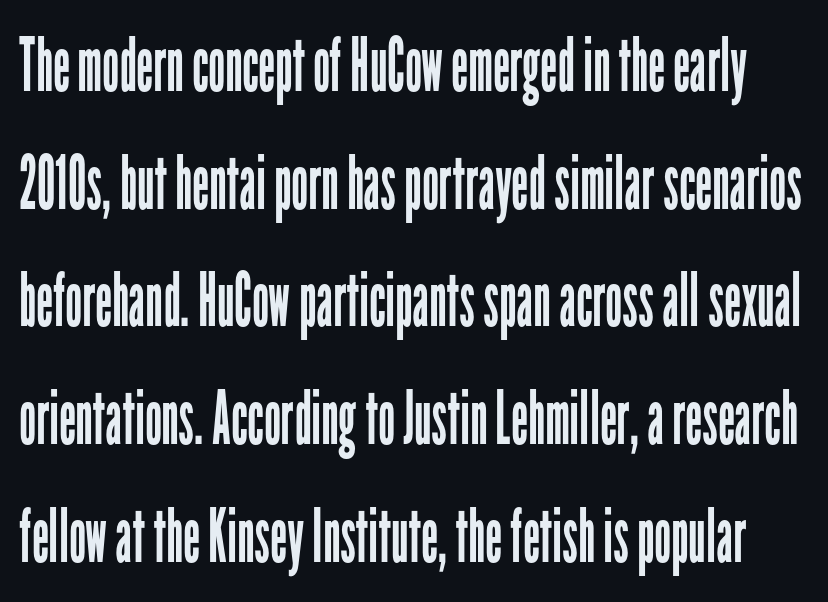
Q: Is the text bold? A: No.
Q: Is the text italic (slanted)? A: No, it is upright.
Q: Is the typeface a serif or a sans-serif typeface? A: Sans-serif.
Q: Is the text underlined? A: No.
Q: Is the spacing between letters normal or unusually wide? A: Normal.
Q: Is the spacing between lines tight, normal or loose? A: Normal.
Q: Width (condensed, normal, or wide)? A: Condensed.
Q: Stroke contrast? A: Low.
Q: x-height? A: Medium.
Q: Monospaced? A: No.
